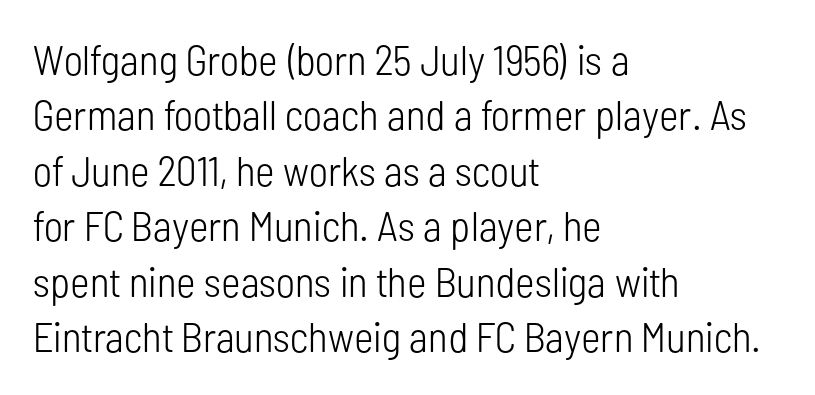
Q: Is the text bold? A: No.
Q: Is the text italic (slanted)? A: No, it is upright.
Q: Is the typeface a serif or a sans-serif typeface? A: Sans-serif.
Q: Is the text underlined? A: No.
Q: How is the paragraph aligned? A: Left-aligned.
Q: Is the spacing between letters normal or unusually wide? A: Normal.
Q: Is the spacing between lines tight, normal or loose? A: Normal.
Q: Width (condensed, normal, or wide)? A: Condensed.
Q: Stroke contrast? A: Low.
Q: x-height? A: Medium.
Q: Monospaced? A: No.
